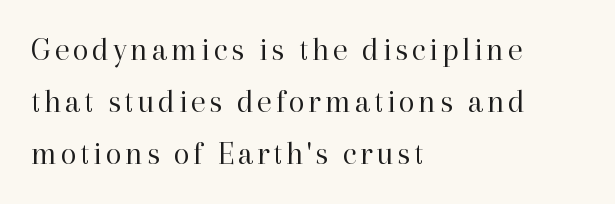
The image shows 33 px regular-weight serif type, upright; set left-aligned, normal line spacing (1.58x), not underlined; high stroke contrast and a medium x-height.
